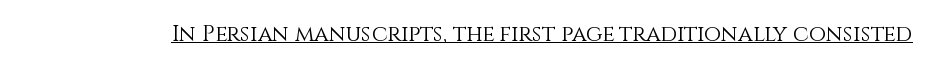
Q: Is the text bold? A: No.
Q: Is the text italic (slanted)? A: No, it is upright.
Q: Is the text underlined? A: Yes.
Q: Is the spacing between letters normal or unusually wide? A: Normal.
